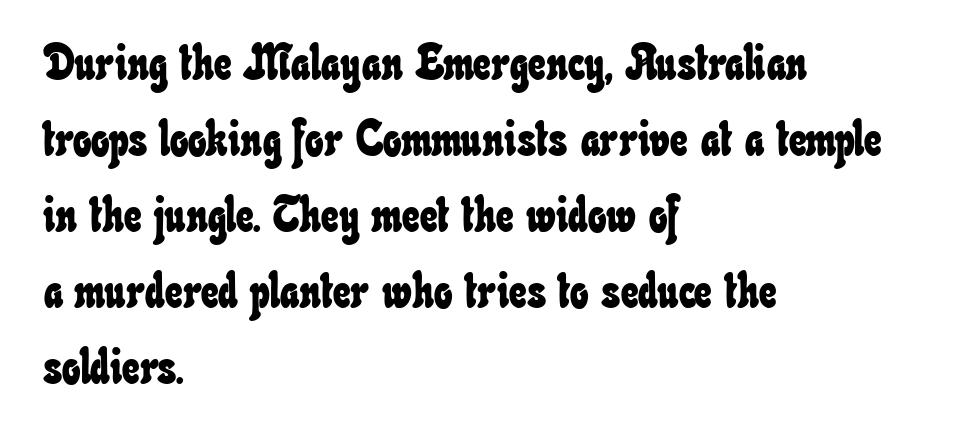
The image shows 49 px condensed type; set left-aligned, normal line spacing (1.55x), normal letter spacing, not underlined; low stroke contrast and a small x-height.
